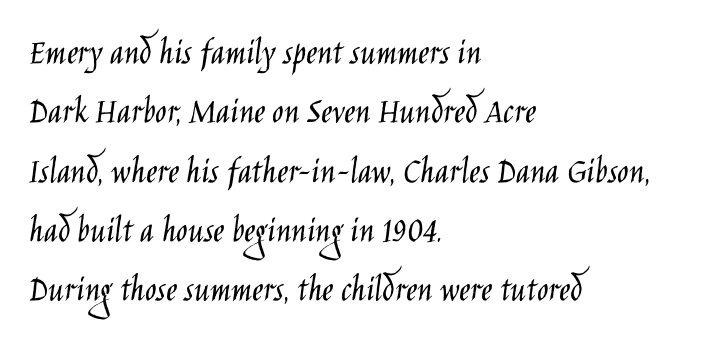
{"serif": "no", "bold": "no", "weight": "light", "width": "condensed", "stroke_contrast": "low", "x_height": "large", "monospaced": "no", "underline": "no", "align": "left", "line_spacing": "normal", "line_spacing_ratio": 1.56, "letter_spacing": "normal", "letter_spacing_em": 0.0, "glyph_px": 38}
